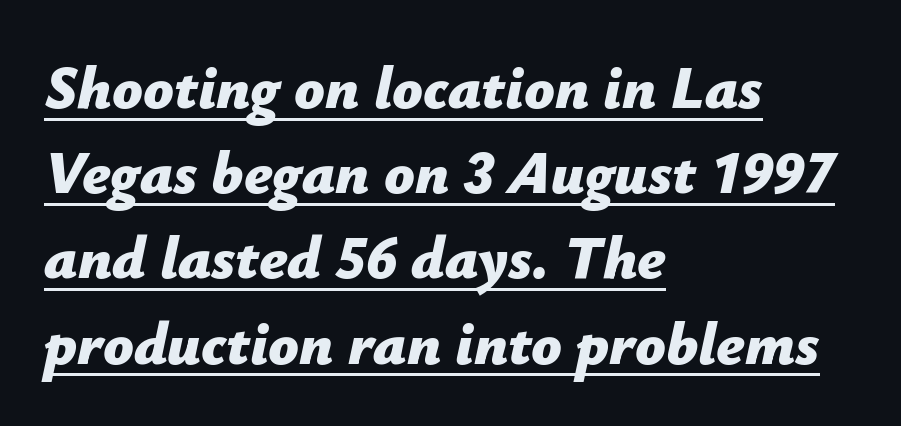
The glyphs have the mass of a bold cut. All the whitespace from short lines collects on the right. The text carries the slant typical of an italic or oblique font. Proportional: the letters do not fall into vertical columns. Look at the tracking — it's just the regular setting, nothing added.
